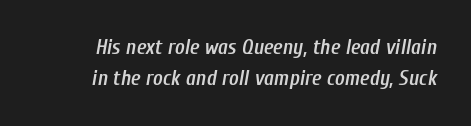
Quick note: underline off. In terms of leading, this rendering sits right in the middle. The horizontal fit of the characters is conventional and even. As a designer I'd log this as weight 600, semibold. In terms of posture, this sample is oblique.
